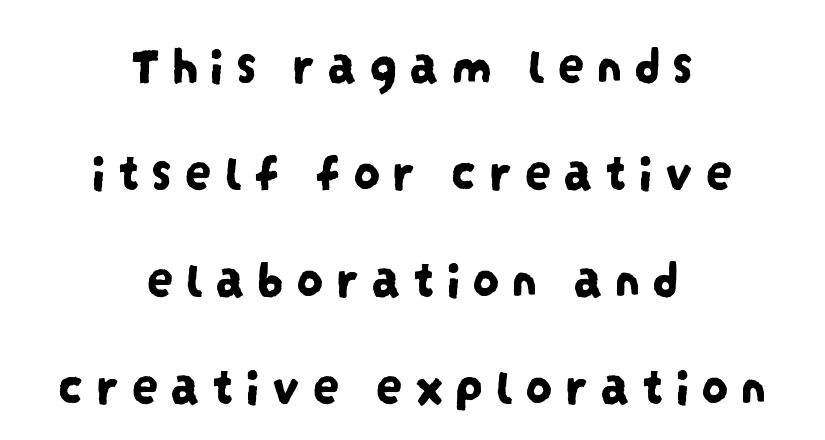
Q: Is the typeface a serif or a sans-serif typeface? A: Sans-serif.
Q: Is the text underlined? A: No.
Q: How is the paragraph aligned? A: Centered.
Q: Is the spacing between letters normal or unusually wide? A: Unusually wide.
Q: Is the spacing between lines tight, normal or loose? A: Loose.
Q: Width (condensed, normal, or wide)? A: Condensed.
Q: Stroke contrast? A: Low.
Q: x-height? A: Large.
Q: Monospaced? A: No.
